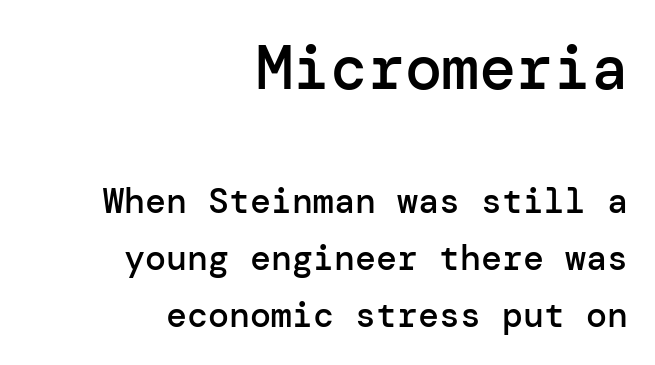
{"serif": "no", "italic": "no", "bold": "semi", "weight": "semibold", "width": "normal", "stroke_contrast": "low", "x_height": "medium", "underline": "no", "align": "right", "line_spacing": "normal", "line_spacing_ratio": 1.63, "letter_spacing": "normal", "letter_spacing_em": 0.0, "larger_block": "first", "size_ratio": 1.77, "glyph_px": 62}
